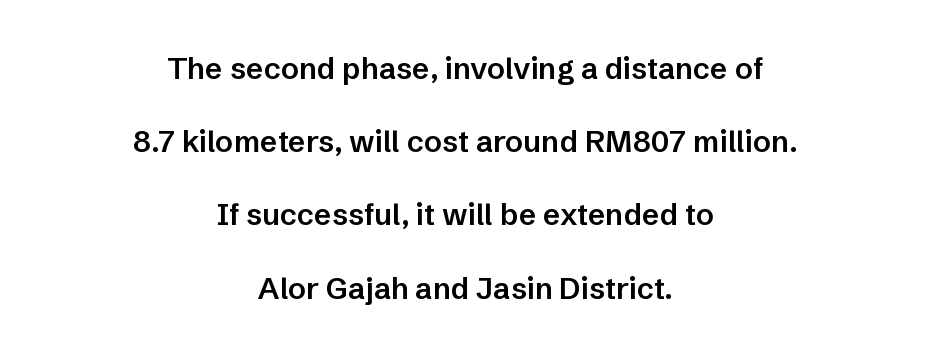
The whitespace from short lines is split evenly between both sides. Character widths vary here, with narrow letters taking less room than wide ones. The lines are spread far apart with generous leading. What kind of face is this? One without serifs — a sans. When letters stand straight like this, we call the style roman or upright. The strokes are fattened partway — semibold, not bold.
